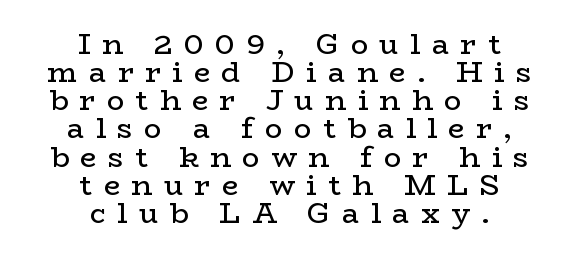
Q: Is the text bold? A: No.
Q: Is the text italic (slanted)? A: No, it is upright.
Q: Is the typeface a serif or a sans-serif typeface? A: Serif.
Q: Is the text underlined? A: No.
Q: How is the paragraph aligned? A: Centered.
Q: Is the spacing between letters normal or unusually wide? A: Unusually wide.
Q: Is the spacing between lines tight, normal or loose? A: Tight.
Q: Width (condensed, normal, or wide)? A: Wide.
Q: Stroke contrast? A: Low.
Q: x-height? A: Medium.
Q: Monospaced? A: No.
